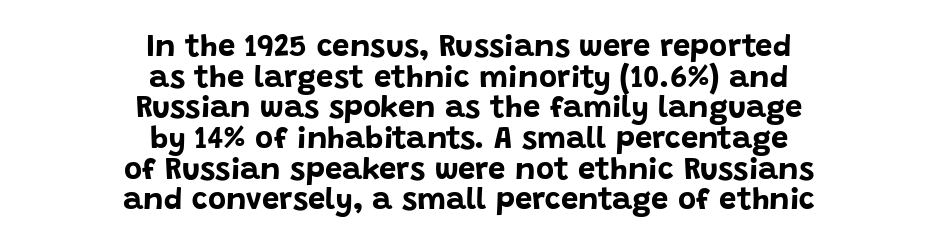
The image shows 31 px bold sans-serif type, upright; set centered, tight line spacing (0.99x), normal letter spacing, not underlined; low stroke contrast and a large x-height.
